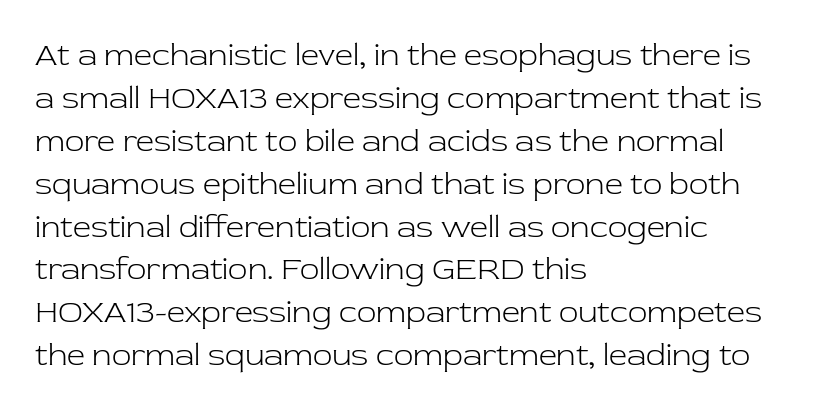
The image shows 32 px light serif type, upright; set left-aligned, normal line spacing (1.34x), normal letter spacing, not underlined; low stroke contrast and a medium x-height.
